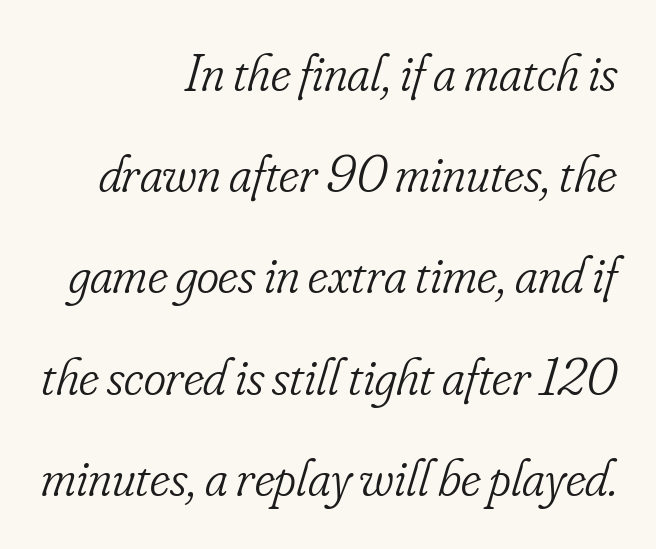
Q: Is the text bold? A: No.
Q: Is the text italic (slanted)? A: Yes, it leans right by about 16 degrees.
Q: Is the typeface a serif or a sans-serif typeface? A: Serif.
Q: Is the text underlined? A: No.
Q: How is the paragraph aligned? A: Right-aligned.
Q: Is the spacing between letters normal or unusually wide? A: Normal.
Q: Is the spacing between lines tight, normal or loose? A: Loose.
Q: Width (condensed, normal, or wide)? A: Condensed.
Q: Stroke contrast? A: Low.
Q: x-height? A: Small.
Q: Monospaced? A: No.
